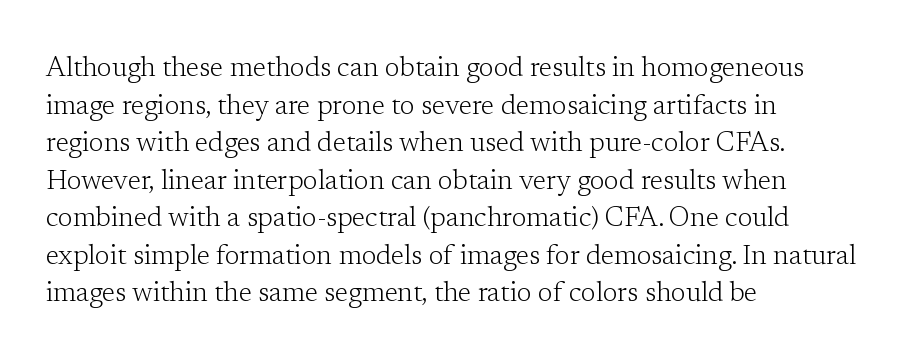
Q: Is the text bold? A: No.
Q: Is the text italic (slanted)? A: No, it is upright.
Q: Is the text underlined? A: No.
Q: How is the paragraph aligned? A: Left-aligned.
Q: Is the spacing between letters normal or unusually wide? A: Normal.
Q: Is the spacing between lines tight, normal or loose? A: Normal.
